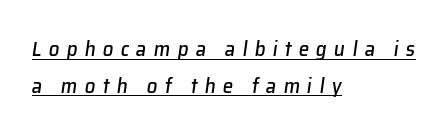
A typesetter would mark this as italic. Is there an underline? Yes — a line sits under the letters. The gaps between neighbouring characters are conspicuously large. Where is the straight margin? On the left.
